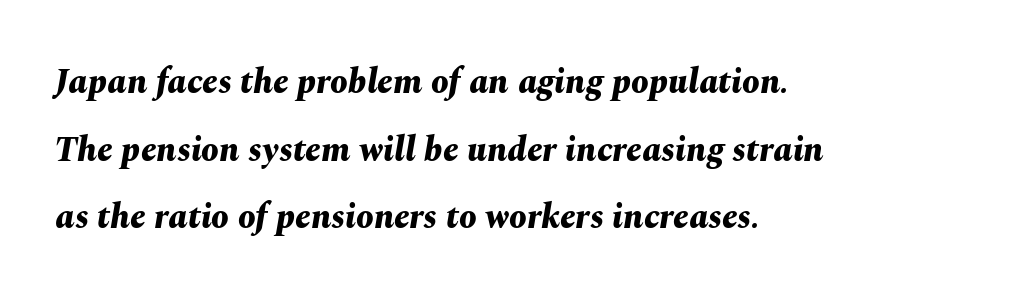
The image shows 35 px bold type, italic (leaning right); set left-aligned, loose line spacing (1.93x), normal letter spacing, not underlined; medium stroke contrast and a medium x-height.
